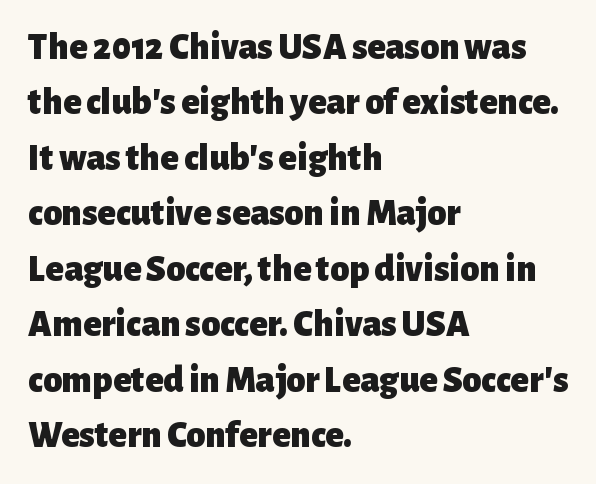
{"serif": "no", "italic": "no", "bold": "yes", "weight": "heavy", "width": "normal", "stroke_contrast": "low", "x_height": "medium", "monospaced": "no", "underline": "no", "align": "left", "line_spacing": "normal", "line_spacing_ratio": 1.46, "letter_spacing": "normal", "letter_spacing_em": 0.0, "glyph_px": 38}
